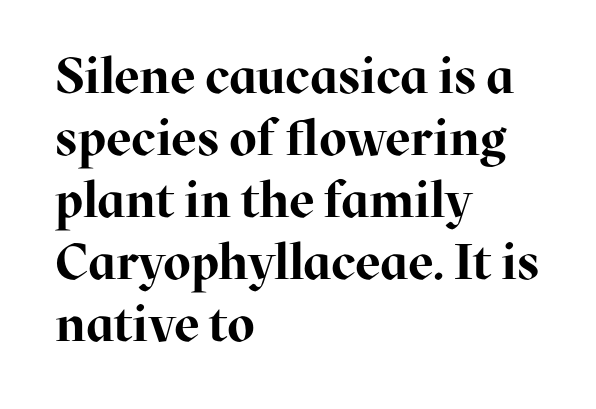
Q: Is the text bold? A: Yes.
Q: Is the text italic (slanted)? A: No, it is upright.
Q: Is the typeface a serif or a sans-serif typeface? A: Serif.
Q: Is the text underlined? A: No.
Q: How is the paragraph aligned? A: Left-aligned.
Q: Is the spacing between letters normal or unusually wide? A: Normal.
Q: Width (condensed, normal, or wide)? A: Normal.
Q: Stroke contrast? A: High.
Q: x-height? A: Medium.
Q: Monospaced? A: No.
